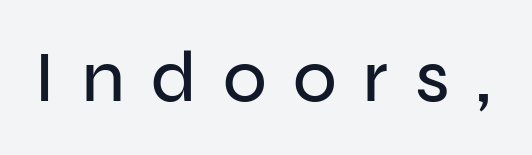
The type is letterspaced generously, with wide tracking. Spacing verdict: proportional, widths tailored to each character. Rule under the text: the space is simply empty. The typeface chosen for these lines omits serifs. Designer's note — italics off, roman on.
